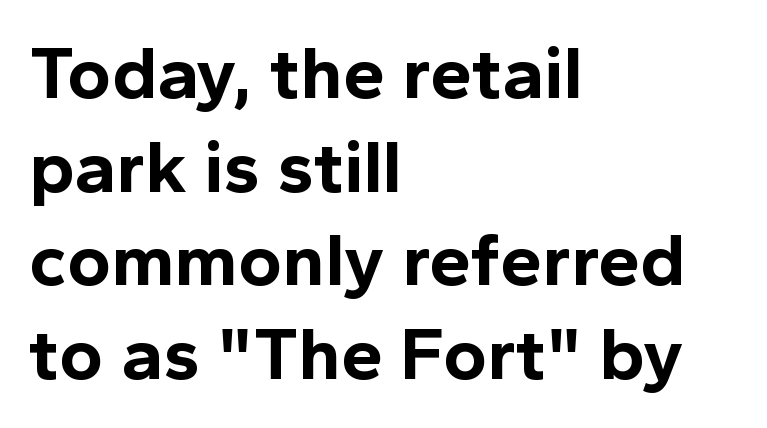
The image shows 75 px bold sans-serif type, upright; set left-aligned, normal line spacing (1.25x), normal letter spacing, not underlined; a medium x-height.
